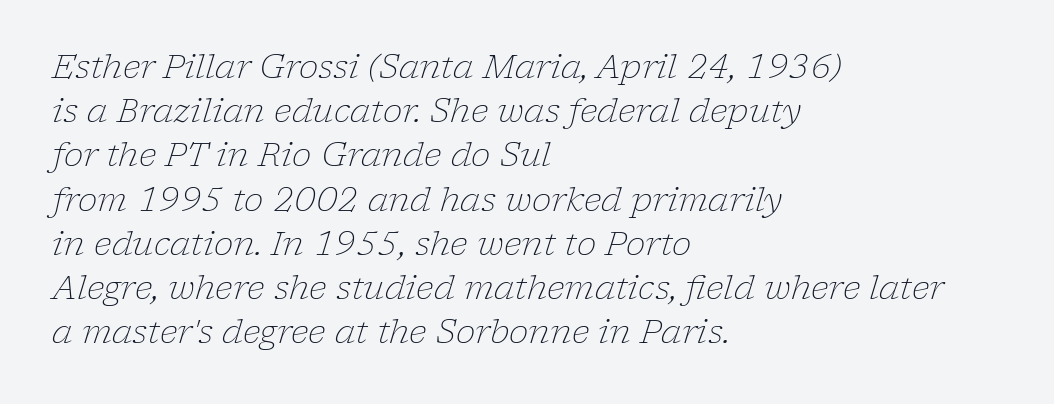
Q: Is the text bold? A: No.
Q: Is the text italic (slanted)? A: Yes, it leans right by about 17 degrees.
Q: Is the typeface a serif or a sans-serif typeface? A: Serif.
Q: Is the text underlined? A: No.
Q: How is the paragraph aligned? A: Left-aligned.
Q: Is the spacing between letters normal or unusually wide? A: Normal.
Q: Is the spacing between lines tight, normal or loose? A: Normal.
Q: Width (condensed, normal, or wide)? A: Normal.
Q: Stroke contrast? A: Low.
Q: x-height? A: Medium.
Q: Monospaced? A: No.
